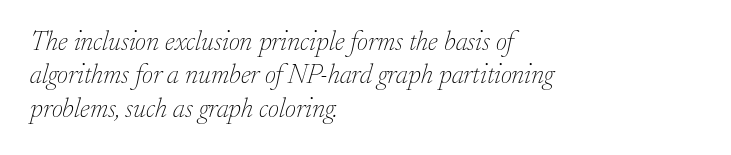
The image shows 27 px text type, italic (leaning right); set left-aligned, line spacing 1.24x, normal letter spacing, not underlined.
